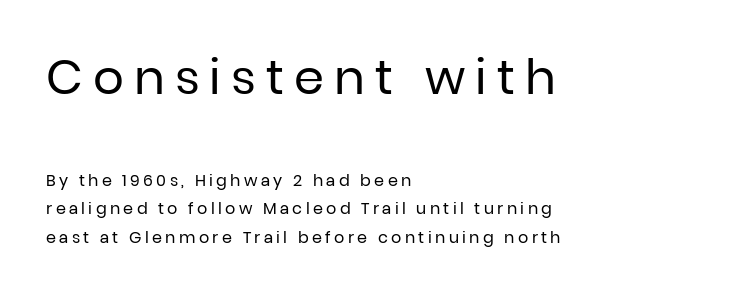
{"serif": "no", "italic": "no", "bold": "no", "weight": "regular", "width": "normal", "stroke_contrast": "low", "x_height": "medium", "monospaced": "no", "underline": "no", "align": "left", "line_spacing_ratio": 1.78, "letter_spacing": "wide", "letter_spacing_em": 0.21, "larger_block": "first", "size_ratio": 3.0, "glyph_px": 48}
